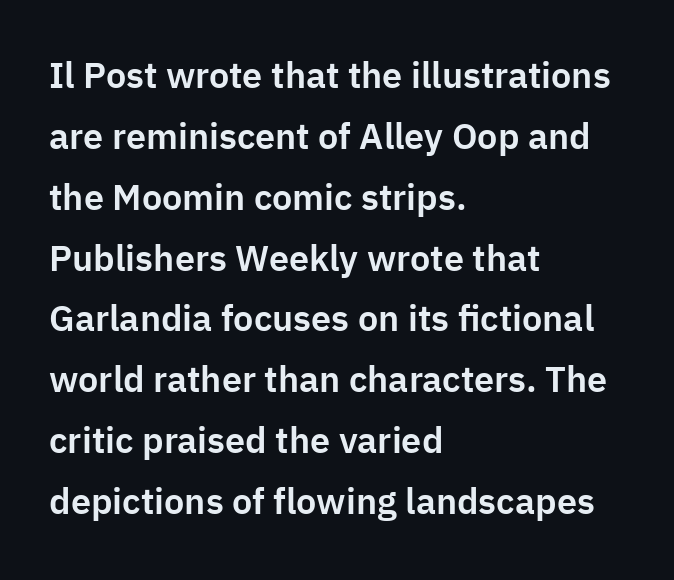
The image shows 36 px sans-serif type, upright; set left-aligned, normal line spacing (1.69x), normal letter spacing, not underlined; low stroke contrast and a medium x-height.
